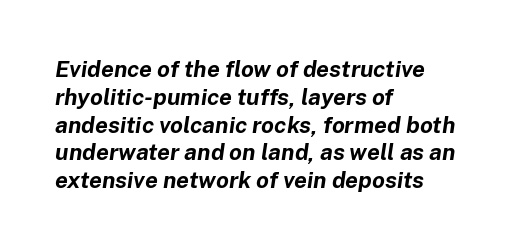
Q: Is the text bold? A: Yes.
Q: Is the text italic (slanted)? A: Yes, it leans right by about 8 degrees.
Q: Is the text underlined? A: No.
Q: How is the paragraph aligned? A: Left-aligned.
Q: Is the spacing between letters normal or unusually wide? A: Normal.
